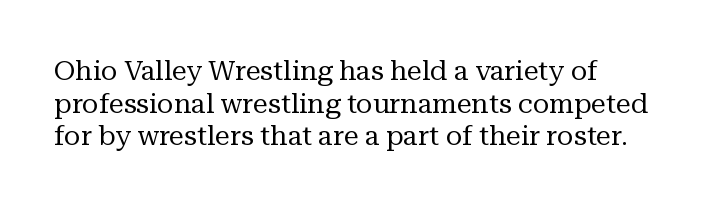
What stands out about the letter spacing? Nothing — it is the standard amount. This is not heavy type; no bold has been used. Just letters on the line, the space beneath them empty. Notice how the stems are strictly vertical — no italics here. This rendering uses left alignment, leaving the right contour irregular.
